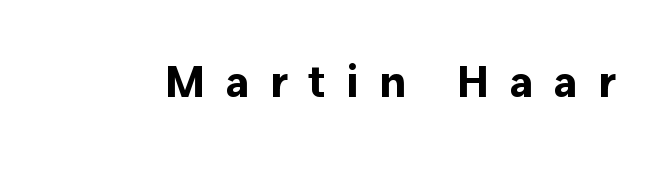
Q: Is the text bold? A: Yes.
Q: Is the text italic (slanted)? A: No, it is upright.
Q: Is the typeface a serif or a sans-serif typeface? A: Sans-serif.
Q: Is the text underlined? A: No.
Q: Is the spacing between letters normal or unusually wide? A: Unusually wide.
Q: Width (condensed, normal, or wide)? A: Normal.
Q: Stroke contrast? A: Low.
Q: x-height? A: Medium.
Q: Monospaced? A: No.
